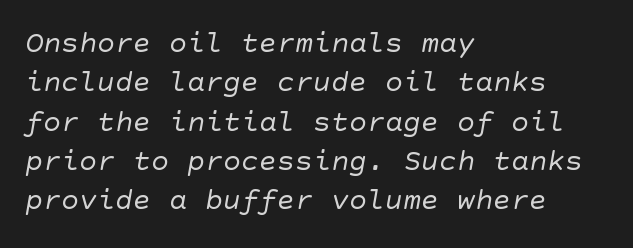
The image shows 30 px regular-weight sans-serif type; set left-aligned, normal line spacing (1.31x), normal letter spacing, not underlined; low stroke contrast and a large x-height.
